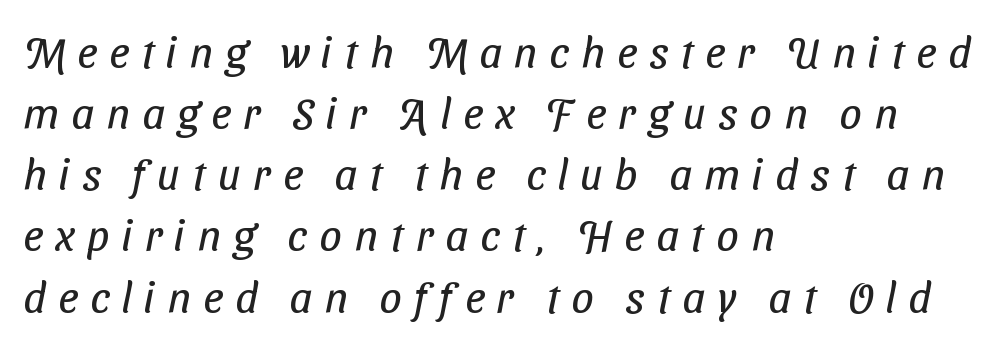
Compared with typical paragraphs, the rows here are spaced about the same. The face used here is proportionally spaced, like ordinary book or web type. Letter spacing: wide. Underlining? Definitely not there.
